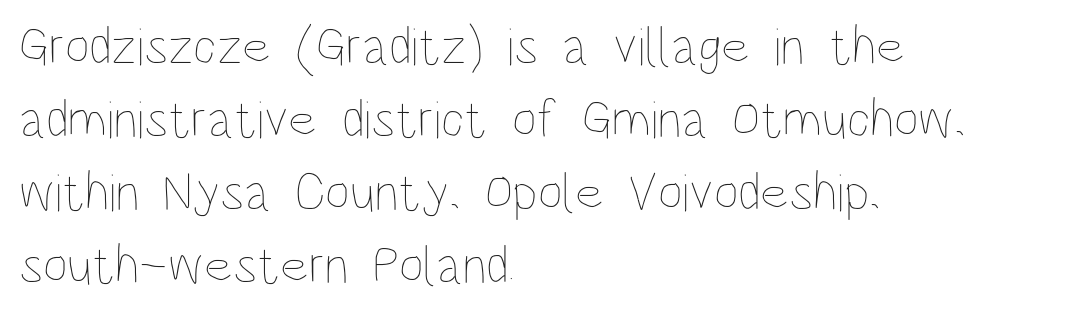
{"italic": "no", "bold": "no", "weight": "thin", "width": "condensed", "stroke_contrast": "low", "x_height": "large", "monospaced": "no", "underline": "no", "align": "left", "line_spacing": "normal", "line_spacing_ratio": 1.35, "letter_spacing": "normal", "letter_spacing_em": 0.0, "glyph_px": 54}
